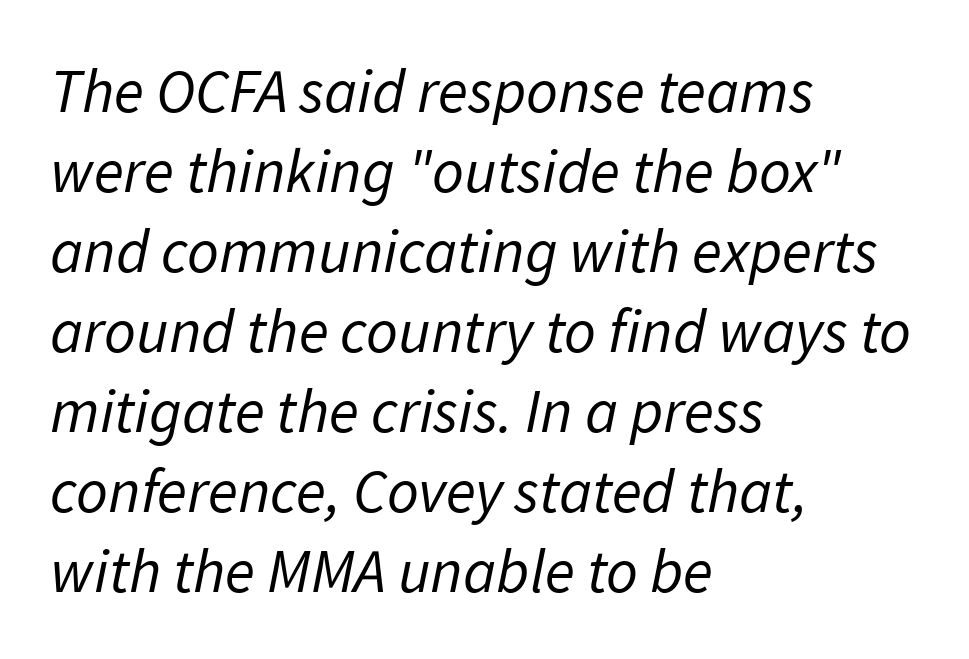
The font family rendered here belongs to the sans-serif group. This sample uses plain, unmodified letter spacing. The specimen omits any rule beneath the text block's lines. These lines are rendered in a variable-pitch font.
